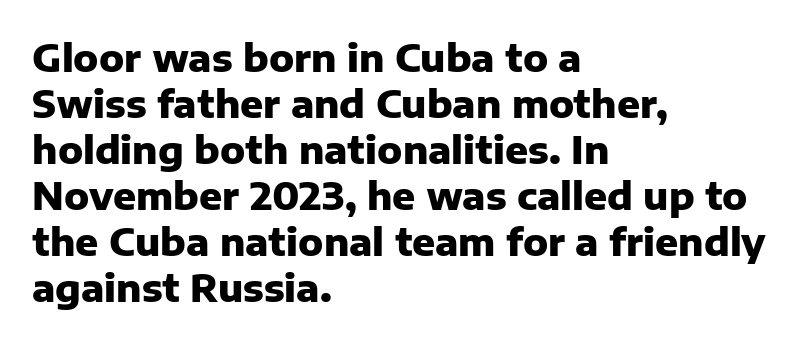
Proportional: the letters do not fall into vertical columns. Glance below the letters and you will spot only blank space. It's the straight-up-and-down kind of type. The line texture is even and compact thanks to regular tracking. The glyphs in this specimen are sans serif. Reading down the block, your eye returns to a fixed left position each line.
